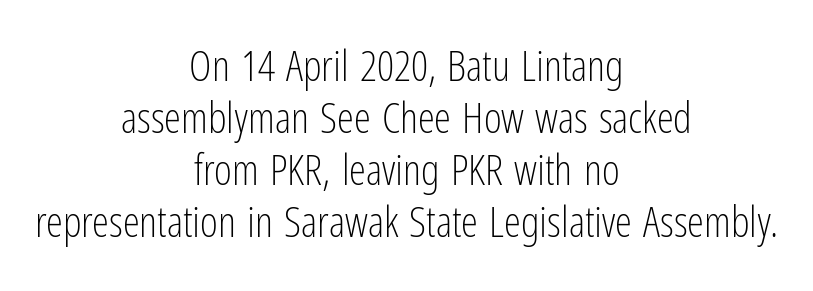
The image shows 43 px light, condensed sans-serif type, upright; set centered, line spacing 1.21x, normal letter spacing, not underlined; low stroke contrast and a medium x-height.
